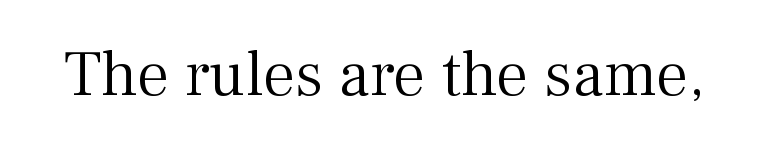
{"serif": "yes", "italic": "no", "bold": "no", "weight": "light", "width": "normal", "stroke_contrast": "medium", "x_height": "medium", "monospaced": "no", "underline": "no", "letter_spacing": "normal", "letter_spacing_em": 0.0, "glyph_px": 65}
